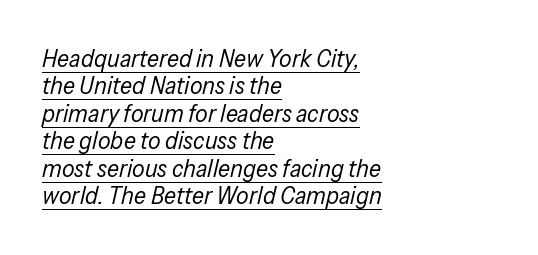
Nothing heavy about these letters — not bold at all. Tracking value appears to be zero — textbook default spacing. A baseline rule has been typeset under these characters. The block of text is dense from top to bottom, with scant space between rows. This sample uses an oblique cut, with every glyph tilted off the vertical.
